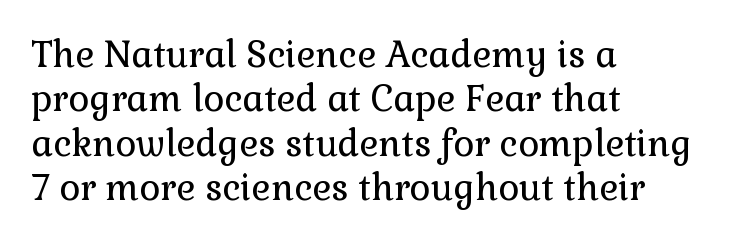
The image shows 36 px regular-weight serif type, upright; set left-aligned, line spacing 1.23x, normal letter spacing, not underlined; low stroke contrast and a medium x-height.
